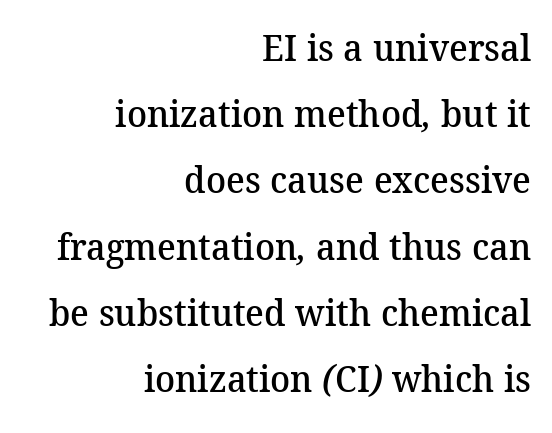
{"serif": "yes", "bold": "semi", "weight": "semibold", "width": "normal", "stroke_contrast": "medium", "x_height": "medium", "monospaced": "no", "underline": "no", "align": "right", "line_spacing_ratio": 1.79, "letter_spacing": "normal", "letter_spacing_em": 0.0, "glyph_px": 37}
